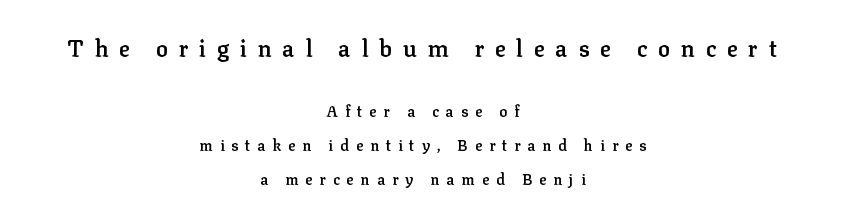
The image shows 23 px text type, upright; set centered, loose line spacing (2.26x), unusually wide letter spacing (+0.46 em), not underlined; the first (top) block is 1.53x larger.
